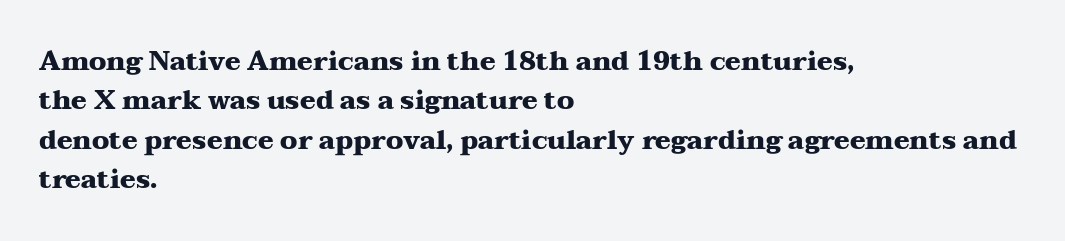
The image shows 26 px bold type, upright; set left-aligned, normal line spacing (1.51x), normal letter spacing, not underlined.
